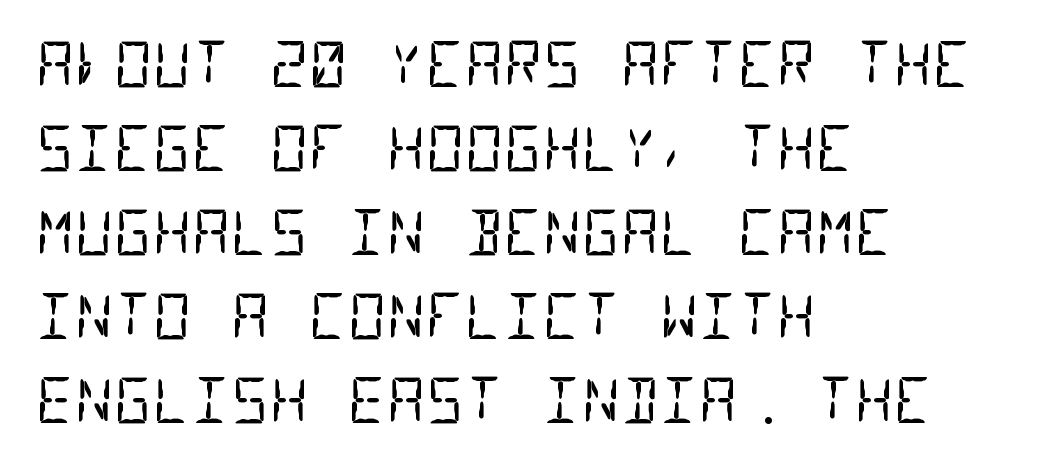
The image shows 60 px regular-weight, condensed sans-serif type, monospaced; set left-aligned, normal line spacing (1.4x), normal letter spacing, not underlined; low stroke contrast and a large x-height.
